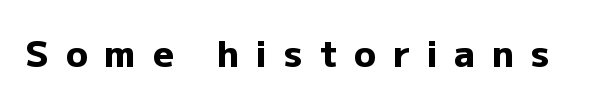
Q: Is the text bold? A: Yes.
Q: Is the text italic (slanted)? A: No, it is upright.
Q: Is the typeface a serif or a sans-serif typeface? A: Sans-serif.
Q: Is the text underlined? A: No.
Q: Is the spacing between letters normal or unusually wide? A: Unusually wide.
Q: Width (condensed, normal, or wide)? A: Normal.
Q: Stroke contrast? A: Low.
Q: x-height? A: Medium.
Q: Monospaced? A: No.
